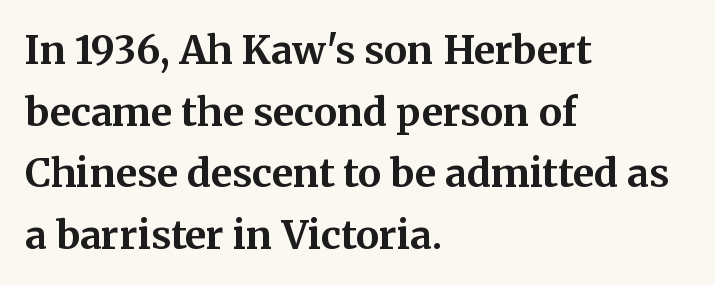
Q: Is the text bold? A: Yes.
Q: Is the text italic (slanted)? A: No, it is upright.
Q: Is the typeface a serif or a sans-serif typeface? A: Serif.
Q: Is the text underlined? A: No.
Q: How is the paragraph aligned? A: Left-aligned.
Q: Is the spacing between letters normal or unusually wide? A: Normal.
Q: Is the spacing between lines tight, normal or loose? A: Normal.
Q: Width (condensed, normal, or wide)? A: Normal.
Q: Stroke contrast? A: Medium.
Q: x-height? A: Medium.
Q: Monospaced? A: No.
